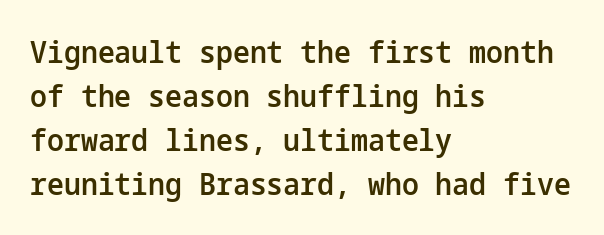
Students, this is semibold: more ink than regular, less than bold. The area under the type is left untouched. Observe the absence of serifs on each vertical stroke in this sample. Characters remain perfectly vertical along every line. The rag falls on the right side of this text block. How would I describe the line gaps? Plain and ordinary.
